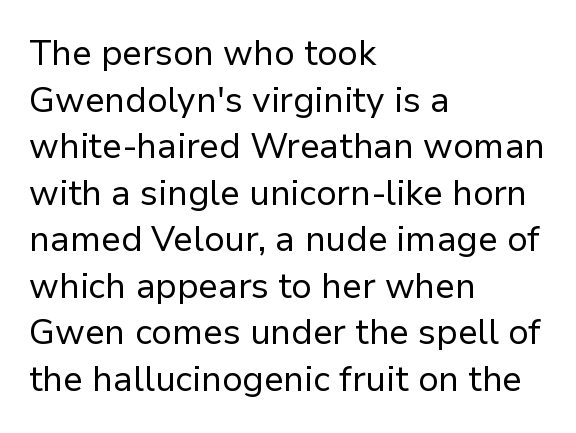
{"serif": "no", "italic": "no", "bold": "no", "weight": "regular", "width": "normal", "stroke_contrast": "low", "x_height": "medium", "monospaced": "no", "underline": "no", "align": "left", "line_spacing": "normal", "line_spacing_ratio": 1.33, "letter_spacing": "normal", "letter_spacing_em": 0.0, "glyph_px": 35}
